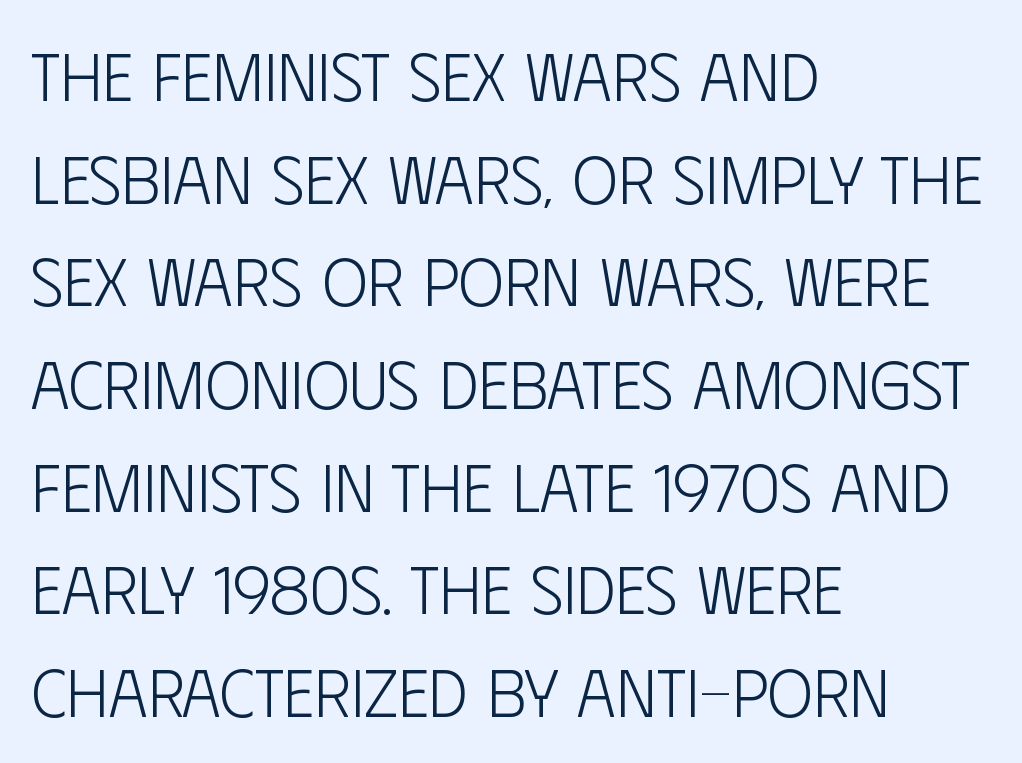
The image shows 68 px light, condensed sans-serif type, upright; set left-aligned, normal line spacing (1.51x), normal letter spacing, not underlined; low stroke contrast and a large x-height.
